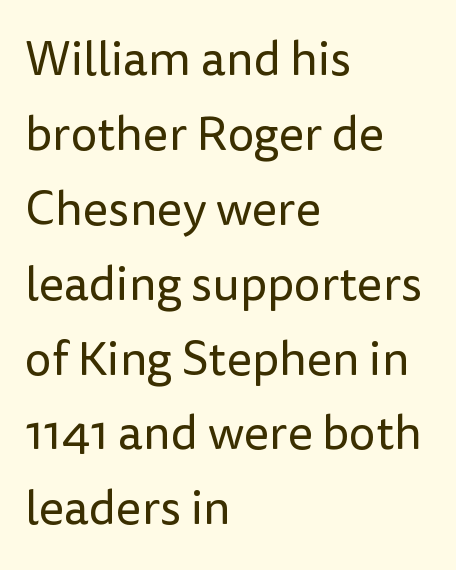
Q: Is the text bold? A: No.
Q: Is the text italic (slanted)? A: No, it is upright.
Q: Is the typeface a serif or a sans-serif typeface? A: Sans-serif.
Q: Is the text underlined? A: No.
Q: How is the paragraph aligned? A: Left-aligned.
Q: Is the spacing between letters normal or unusually wide? A: Normal.
Q: Is the spacing between lines tight, normal or loose? A: Normal.
Q: Width (condensed, normal, or wide)? A: Normal.
Q: Stroke contrast? A: Low.
Q: x-height? A: Medium.
Q: Monospaced? A: No.
